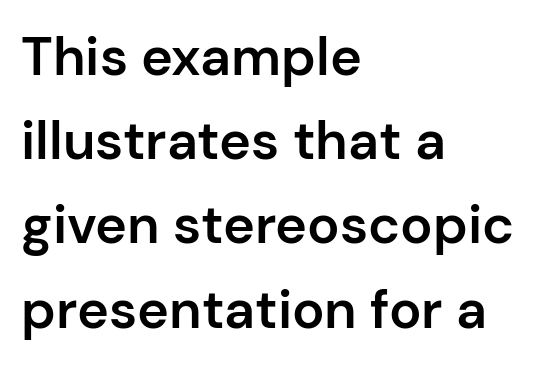
Q: Is the text bold? A: Semi-bold.
Q: Is the text italic (slanted)? A: No, it is upright.
Q: Is the typeface a serif or a sans-serif typeface? A: Sans-serif.
Q: Is the text underlined? A: No.
Q: How is the paragraph aligned? A: Left-aligned.
Q: Is the spacing between letters normal or unusually wide? A: Normal.
Q: Is the spacing between lines tight, normal or loose? A: Normal.
Q: Width (condensed, normal, or wide)? A: Normal.
Q: Stroke contrast? A: Low.
Q: x-height? A: Medium.
Q: Monospaced? A: No.
